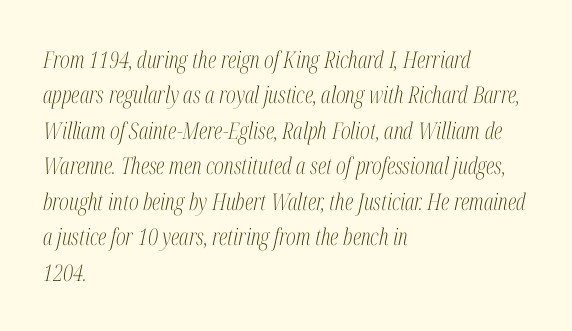
Q: Is the text bold? A: No.
Q: Is the text italic (slanted)? A: Yes, it leans right by about 12 degrees.
Q: Is the text underlined? A: No.
Q: How is the paragraph aligned? A: Left-aligned.
Q: Is the spacing between letters normal or unusually wide? A: Normal.
Q: Is the spacing between lines tight, normal or loose? A: Normal.
